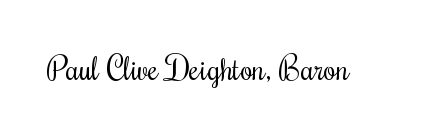
{"bold": "no", "weight": "regular", "width": "condensed", "stroke_contrast": "medium", "x_height": "small", "monospaced": "no", "underline": "no", "letter_spacing": "normal", "letter_spacing_em": 0.0, "glyph_px": 32}
